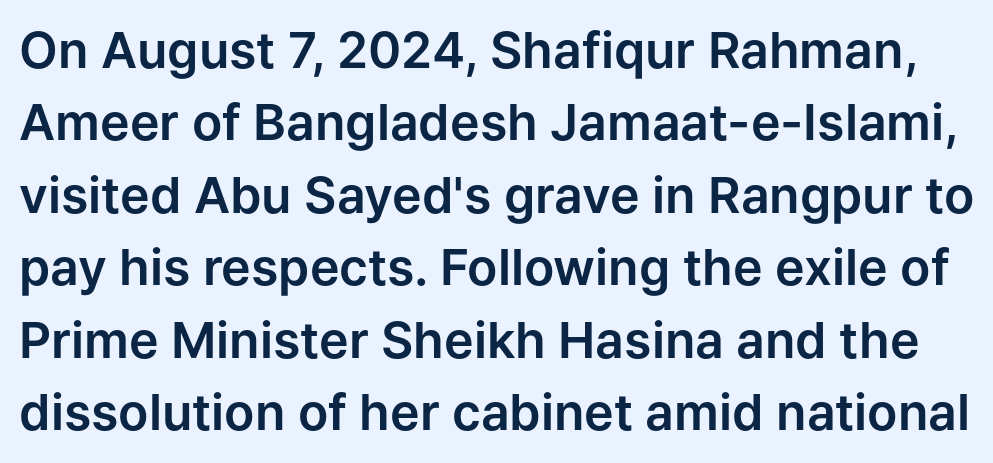
Regarding leading, the lines here are spaced in the standard way. You can tell it's not italic because the verticals are truly vertical. Classification — sans serif. The strip under each line holds only bare page. A typesetter would call this proportional, since set widths differ per character.
